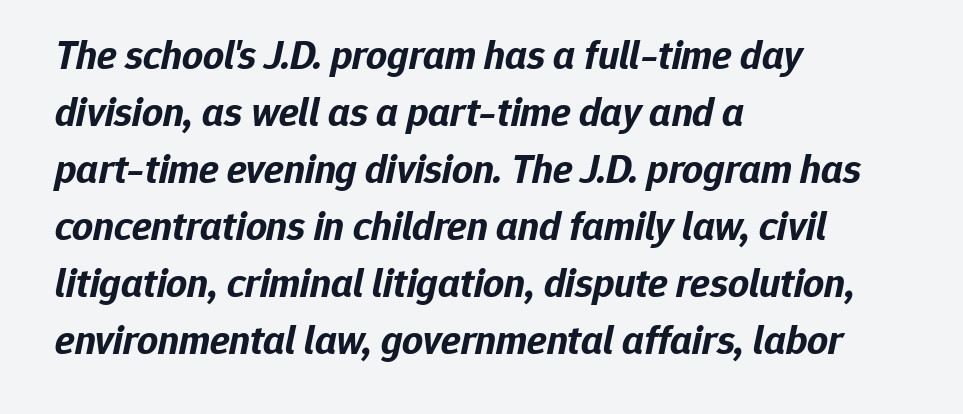
Think of a printed novel: that variable character pitch is what you see here. The paragraph shown leans on its left margin. No extra tracking has been applied to these lines. Descenders are the only things crossing below the line. The rendering uses a moderate line-height, typical for paragraphs.
